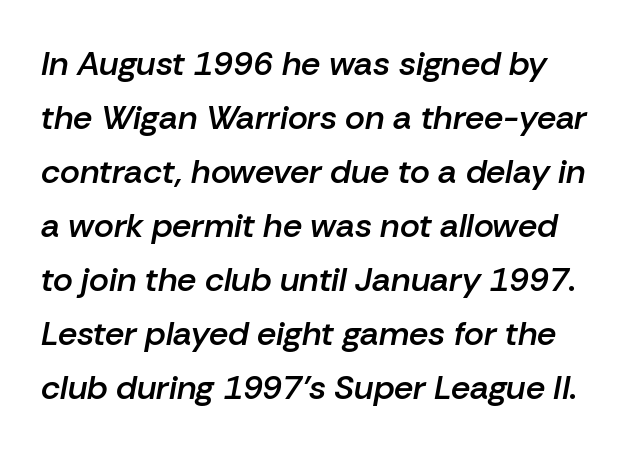
Q: Is the text bold? A: Semi-bold.
Q: Is the text italic (slanted)? A: Yes, it leans right by about 10 degrees.
Q: Is the text underlined? A: No.
Q: Is the spacing between letters normal or unusually wide? A: Normal.
Q: Is the spacing between lines tight, normal or loose? A: Normal.
Q: Width (condensed, normal, or wide)? A: Normal.
Q: Stroke contrast? A: Low.
Q: x-height? A: Medium.
Q: Monospaced? A: No.
